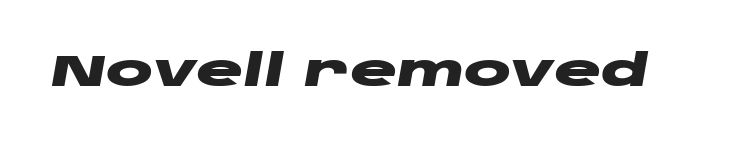
The image shows 44 px heavy, wide type, italic (leaning right); set normal letter spacing, not underlined; low stroke contrast and a large x-height.
